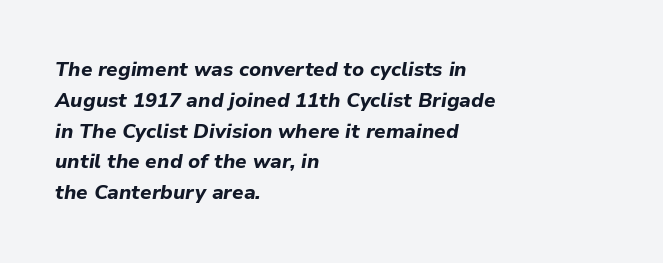
Q: Is the text bold? A: Yes.
Q: Is the text italic (slanted)? A: Yes, it leans right by about 9 degrees.
Q: Is the text underlined? A: No.
Q: How is the paragraph aligned? A: Left-aligned.
Q: Is the spacing between letters normal or unusually wide? A: Normal.
Q: Is the spacing between lines tight, normal or loose? A: Normal.
